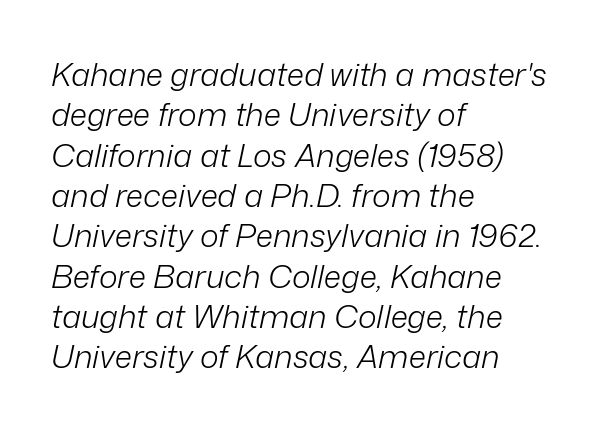
The image shows 32 px light type, italic (leaning right); set left-aligned, normal line spacing (1.26x), normal letter spacing, not underlined; low stroke contrast and a medium x-height.
